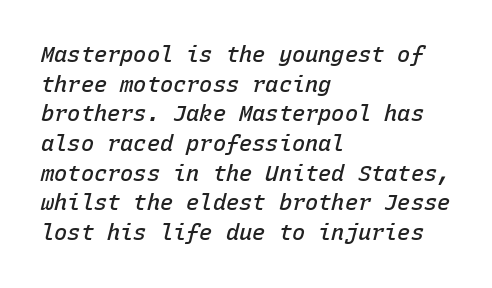
Summary of weight: moderately heavy, a semibold. Honestly, the row spacing looks completely unremarkable. Posture: slanted. There is no visible air inserted between adjacent glyphs.
